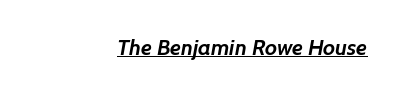
The image shows 22 px bold type; set right-aligned, normal letter spacing, underlined.
